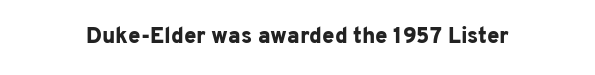
{"italic": "no", "bold": "yes", "underline": "no", "letter_spacing": "normal", "letter_spacing_em": 0.0, "glyph_px": 22}
